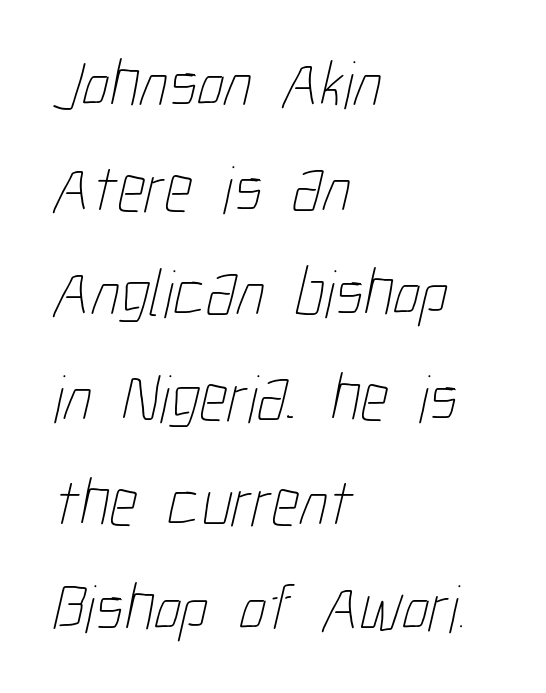
Anything drawn beneath the words? Only blank space. Is the type heavy? It reads as light-to-regular instead. The tracking reads as untouched default to a designer's eye. Think of a printed novel: that variable character pitch is what you see here. Vertically, the passage feels balanced, rows spaced as you'd expect. Horizontally, the lines are justified to the leading edge only.
